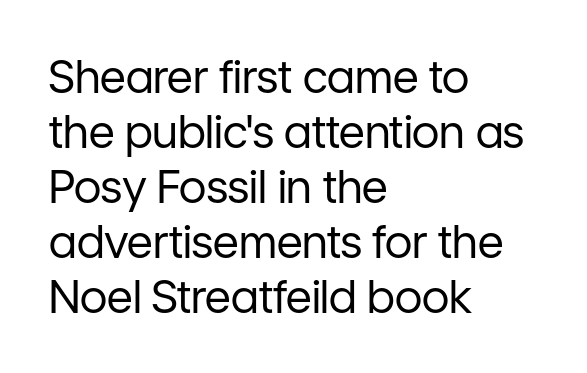
{"serif": "no", "italic": "no", "bold": "no", "weight": "regular", "width": "normal", "stroke_contrast": "low", "x_height": "medium", "monospaced": "no", "underline": "no", "align": "left", "line_spacing_ratio": 1.22, "letter_spacing": "normal", "letter_spacing_em": 0.0, "glyph_px": 45}
